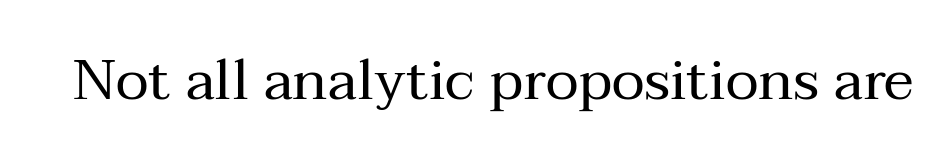
{"serif": "yes", "italic": "no", "bold": "no", "weight": "regular", "width": "normal", "stroke_contrast": "medium", "x_height": "medium", "monospaced": "no", "underline": "no", "letter_spacing": "normal", "letter_spacing_em": 0.0, "glyph_px": 57}
